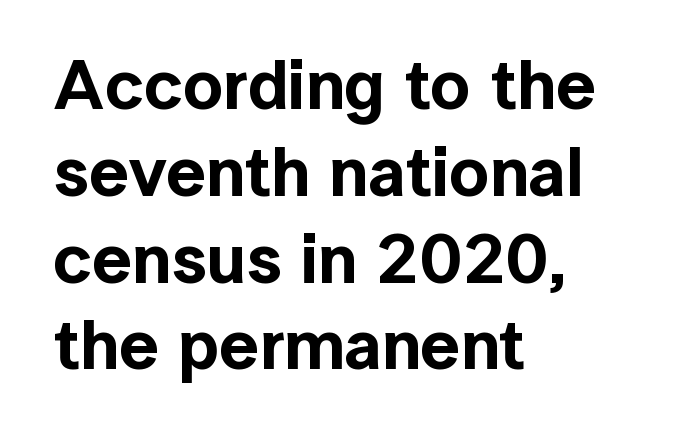
{"serif": "no", "italic": "no", "width": "normal", "x_height": "medium", "monospaced": "no", "underline": "no", "align": "left", "line_spacing_ratio": 1.24, "letter_spacing": "normal", "letter_spacing_em": 0.0, "glyph_px": 70}
